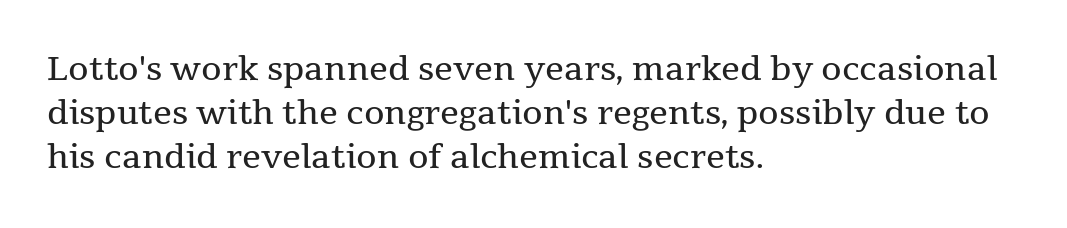
The font's upright variant was chosen for this text. These lines sit exactly where default settings would place them. Check the space under the baseline: it is left empty. The type family on display is of the serif kind. Typeset ragged right — the left edge is the straight one. Honestly, the letter spacing is just normal — you wouldn't notice it.
